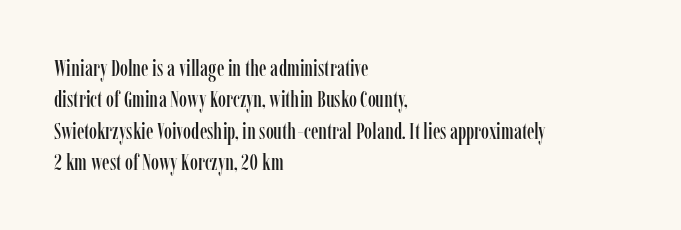
{"italic": "no", "underline": "no", "align": "left", "line_spacing": "normal", "line_spacing_ratio": 1.36, "letter_spacing": "normal", "letter_spacing_em": 0.0, "glyph_px": 23}
